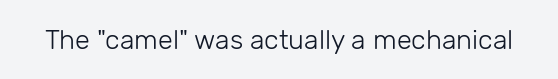
Has an underline been added? It has not. The type is set solid horizontally, with unmodified tracking. The characters are drawn with everyday or finer stroke widths. Every character sits straight up, as roman type does.
